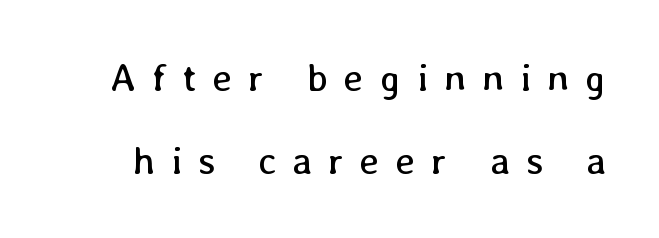
The image shows 39 px regular-weight type, upright; set loose line spacing (2.14x), unusually wide letter spacing (+0.41 em), not underlined; low stroke contrast and a medium x-height.
